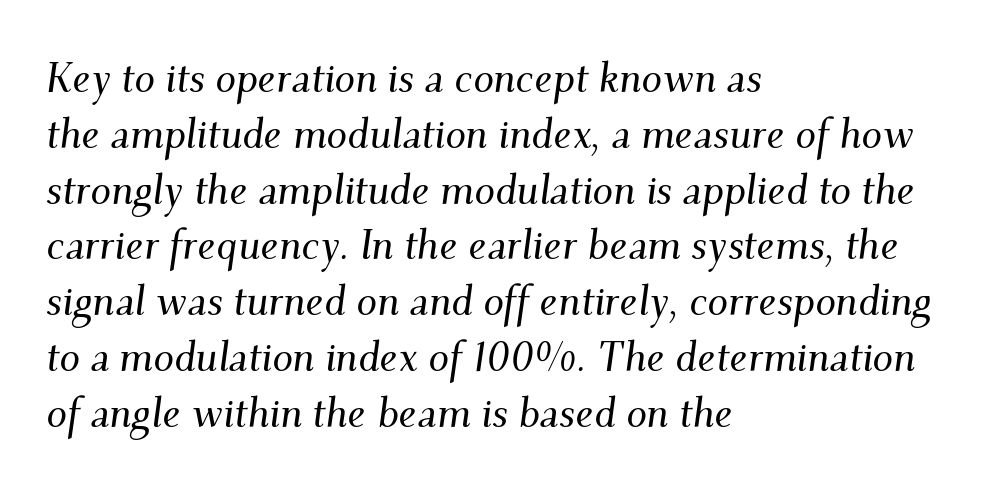
Teacher's note: observe the even left margin — that is flush-left alignment. Honestly, the row spacing looks completely unremarkable. Slant detected: the letters are inclined. The rendering uses natural spacing where letterforms have individual widths.
